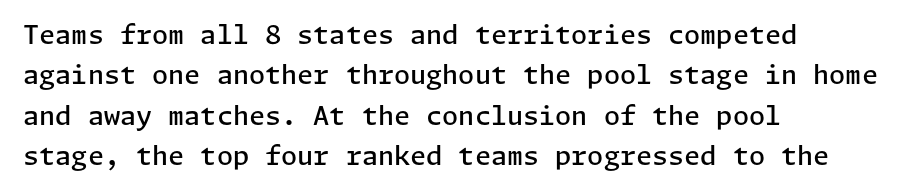
The image shows 26 px text type, upright; set left-aligned, normal line spacing (1.55x), normal letter spacing, not underlined.
